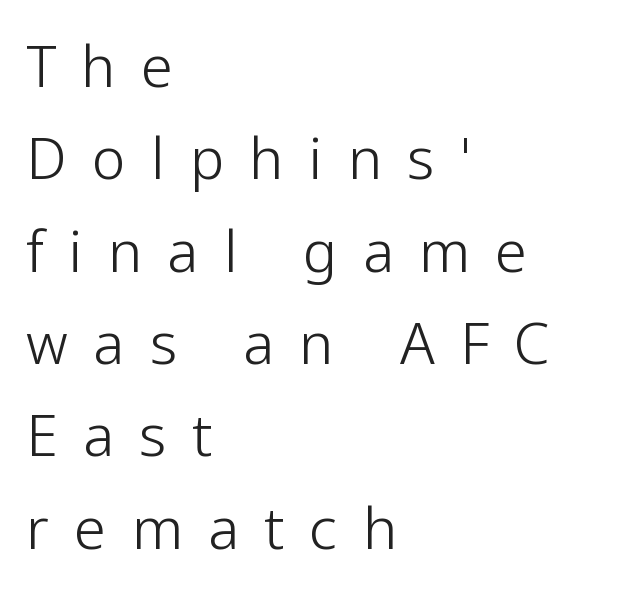
Q: Is the text bold? A: No.
Q: Is the text italic (slanted)? A: No, it is upright.
Q: Is the typeface a serif or a sans-serif typeface? A: Sans-serif.
Q: Is the text underlined? A: No.
Q: How is the paragraph aligned? A: Left-aligned.
Q: Is the spacing between letters normal or unusually wide? A: Unusually wide.
Q: Is the spacing between lines tight, normal or loose? A: Normal.
Q: Width (condensed, normal, or wide)? A: Normal.
Q: Stroke contrast? A: Low.
Q: x-height? A: Medium.
Q: Monospaced? A: No.
